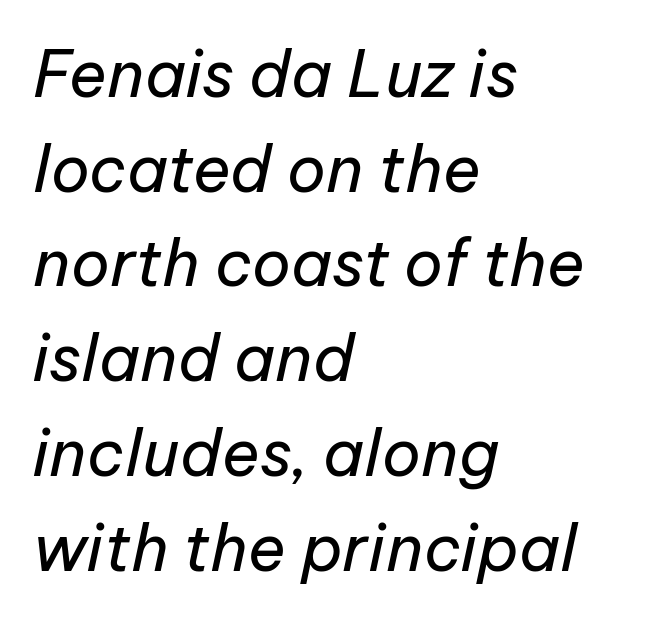
The image shows 64 px regular-weight type, italic (leaning right); set left-aligned, normal line spacing (1.48x), normal letter spacing, not underlined; low stroke contrast and a medium x-height.
